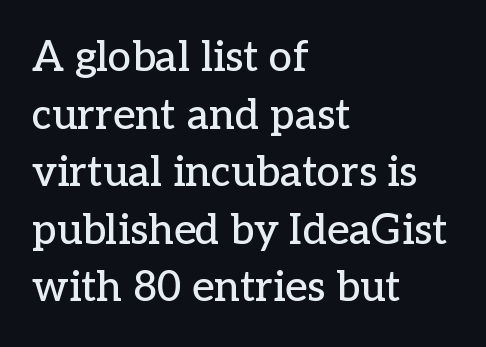
{"serif": "yes", "italic": "no", "width": "normal", "stroke_contrast": "low", "x_height": "medium", "monospaced": "no", "underline": "no", "align": "left", "line_spacing": "normal", "line_spacing_ratio": 1.37, "letter_spacing": "normal", "letter_spacing_em": 0.0, "glyph_px": 42}
